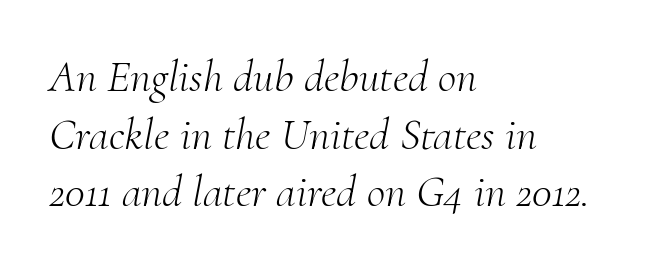
Q: Is the text bold? A: No.
Q: Is the text italic (slanted)? A: Yes, it leans right by about 10 degrees.
Q: Is the typeface a serif or a sans-serif typeface? A: Serif.
Q: Is the text underlined? A: No.
Q: How is the paragraph aligned? A: Left-aligned.
Q: Is the spacing between letters normal or unusually wide? A: Normal.
Q: Is the spacing between lines tight, normal or loose? A: Normal.
Q: Width (condensed, normal, or wide)? A: Normal.
Q: Stroke contrast? A: Medium.
Q: x-height? A: Small.
Q: Monospaced? A: No.
